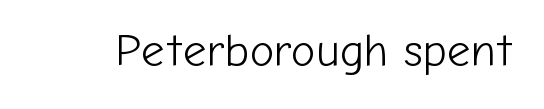
Q: Is the text bold? A: No.
Q: Is the text italic (slanted)? A: No, it is upright.
Q: Is the typeface a serif or a sans-serif typeface? A: Sans-serif.
Q: Is the text underlined? A: No.
Q: Is the spacing between letters normal or unusually wide? A: Normal.
Q: Width (condensed, normal, or wide)? A: Normal.
Q: Stroke contrast? A: Low.
Q: x-height? A: Medium.
Q: Monospaced? A: No.
